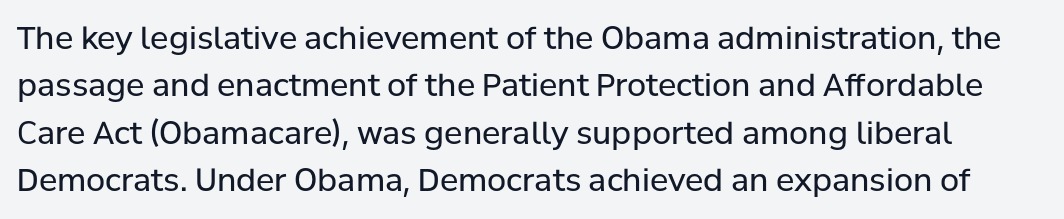
{"serif": "no", "italic": "no", "bold": "no", "weight": "regular", "width": "normal", "stroke_contrast": "low", "x_height": "medium", "monospaced": "no", "underline": "no", "line_spacing": "normal", "line_spacing_ratio": 1.53, "letter_spacing": "normal", "letter_spacing_em": 0.0, "glyph_px": 31}
